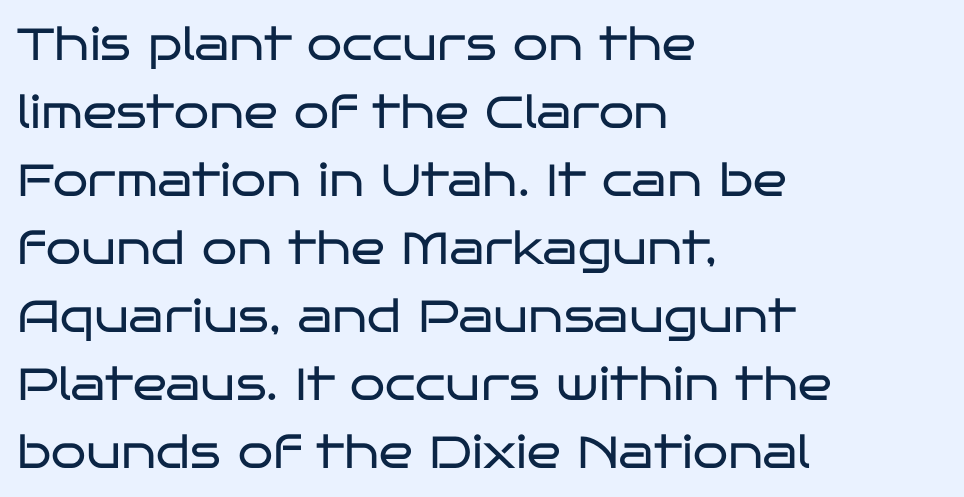
{"serif": "no", "italic": "no", "bold": "no", "weight": "regular", "width": "wide", "stroke_contrast": "low", "x_height": "large", "monospaced": "no", "underline": "no", "align": "left", "line_spacing": "normal", "line_spacing_ratio": 1.51, "letter_spacing": "normal", "letter_spacing_em": 0.0, "glyph_px": 45}
